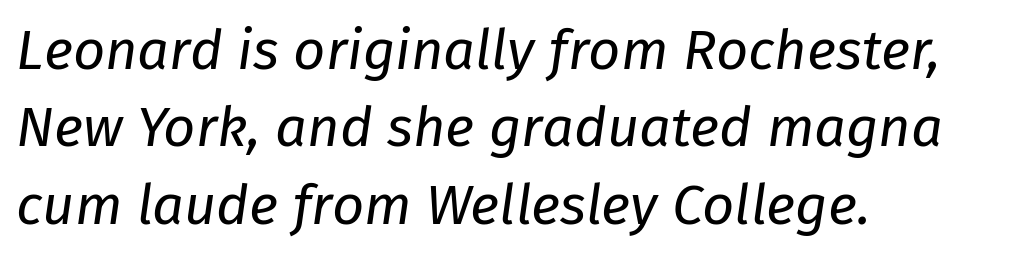
Q: Is the text bold? A: No.
Q: Is the text italic (slanted)? A: Yes, it leans right by about 8 degrees.
Q: Is the text underlined? A: No.
Q: How is the paragraph aligned? A: Left-aligned.
Q: Is the spacing between letters normal or unusually wide? A: Normal.
Q: Is the spacing between lines tight, normal or loose? A: Normal.
Q: Width (condensed, normal, or wide)? A: Normal.
Q: Stroke contrast? A: Low.
Q: x-height? A: Medium.
Q: Monospaced? A: No.
